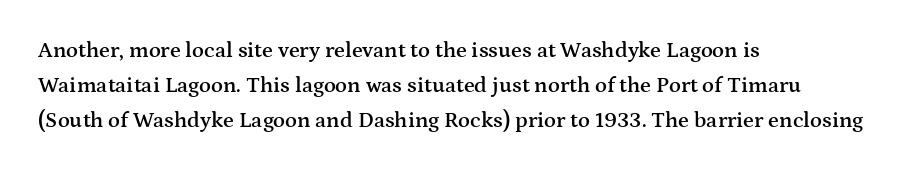
Q: Is the text bold? A: Semi-bold.
Q: Is the text italic (slanted)? A: No, it is upright.
Q: Is the text underlined? A: No.
Q: How is the paragraph aligned? A: Left-aligned.
Q: Is the spacing between letters normal or unusually wide? A: Normal.
Q: Is the spacing between lines tight, normal or loose? A: Normal.
